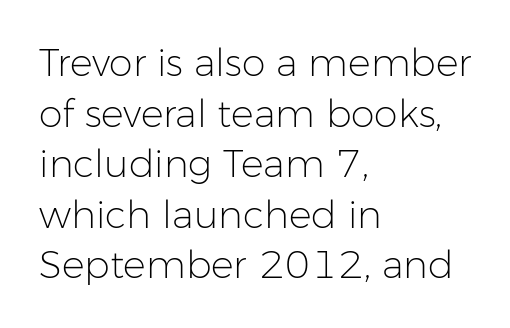
Posture: straight, roman, zero tilt. There is no visible air inserted between adjacent glyphs. One-word summary of the alignment: left. Successive baselines arrive at the customary interval. Look at the bottom of the vertical strokes: they stop flat, with no serifs. The words here are not underlined.
